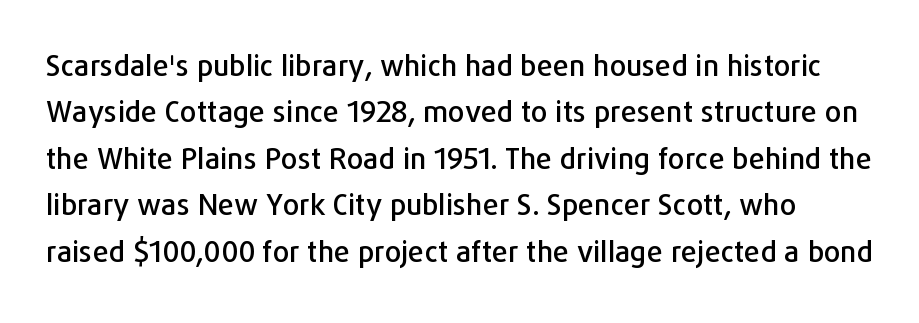
Q: Is the text italic (slanted)? A: No, it is upright.
Q: Is the typeface a serif or a sans-serif typeface? A: Sans-serif.
Q: Is the text underlined? A: No.
Q: Is the spacing between letters normal or unusually wide? A: Normal.
Q: Is the spacing between lines tight, normal or loose? A: Normal.
Q: Width (condensed, normal, or wide)? A: Normal.
Q: Stroke contrast? A: Low.
Q: x-height? A: Medium.
Q: Monospaced? A: No.
